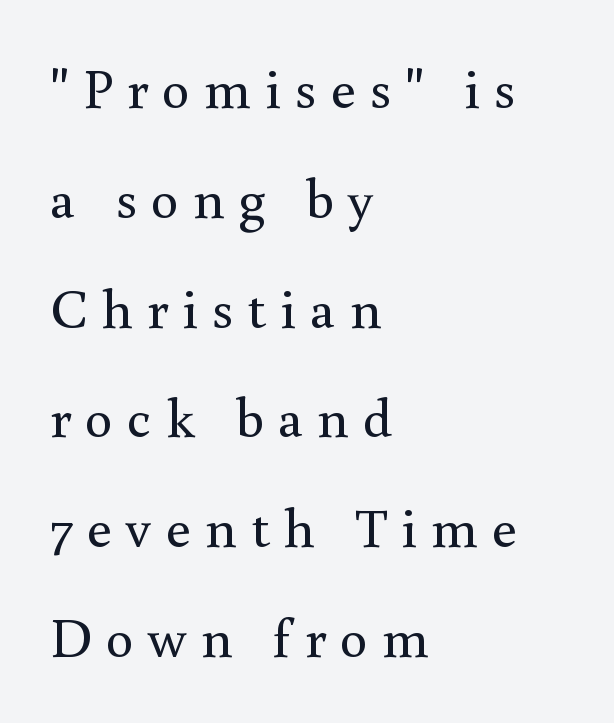
Q: Is the text bold? A: No.
Q: Is the text italic (slanted)? A: No, it is upright.
Q: Is the typeface a serif or a sans-serif typeface? A: Serif.
Q: Is the text underlined? A: No.
Q: How is the paragraph aligned? A: Left-aligned.
Q: Is the spacing between letters normal or unusually wide? A: Unusually wide.
Q: Is the spacing between lines tight, normal or loose? A: Loose.
Q: Width (condensed, normal, or wide)? A: Normal.
Q: x-height? A: Small.
Q: Monospaced? A: No.
